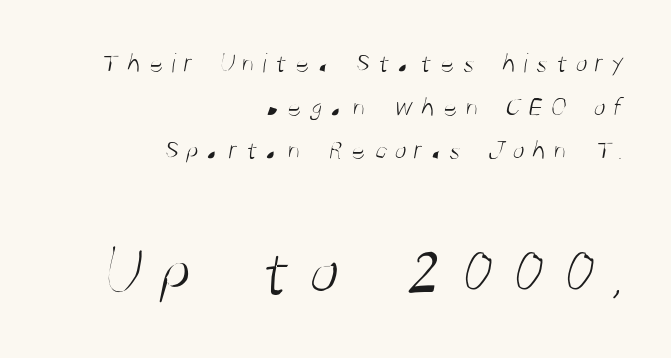
{"serif": "no", "bold": "no", "weight": "light", "width": "condensed", "stroke_contrast": "medium", "x_height": "large", "monospaced": "no", "underline": "no", "align": "right", "line_spacing": "normal", "line_spacing_ratio": 1.56, "letter_spacing": "wide", "letter_spacing_em": 0.26, "larger_block": "second", "size_ratio": 2.54, "glyph_px": 71}
